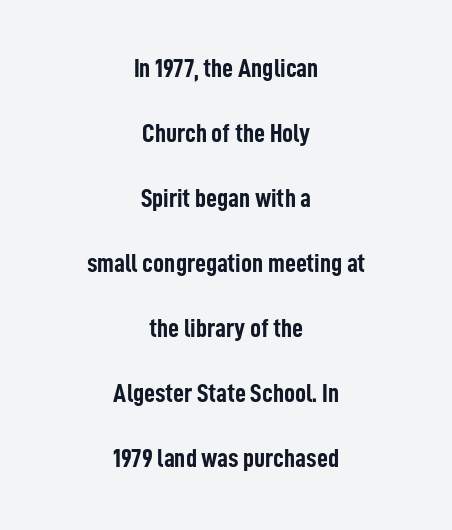
Pretty heavy lettering here — definitely bold. The area under the type is left untouched. Inter-character spacing is left at the font's built-in metrics. The line-height multiplier appears high, well above default.
